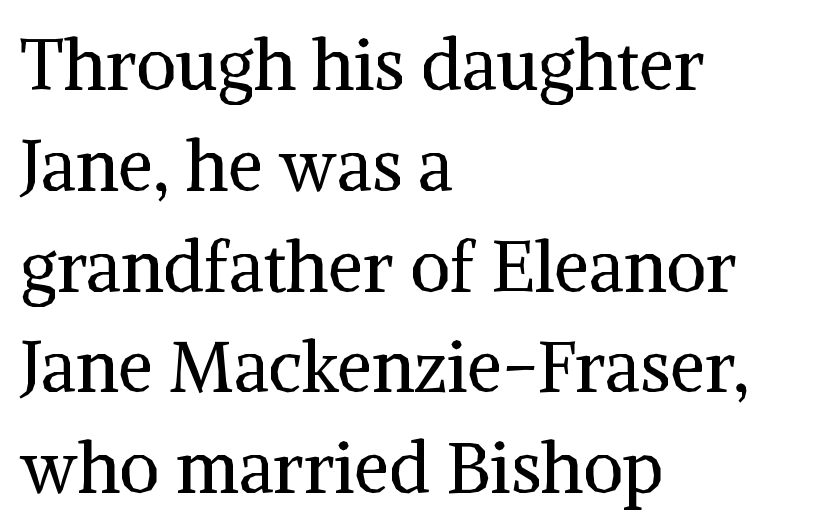
The image shows 70 px regular-weight serif type, upright; set left-aligned, normal line spacing (1.44x), normal letter spacing, not underlined; medium stroke contrast and a medium x-height.
